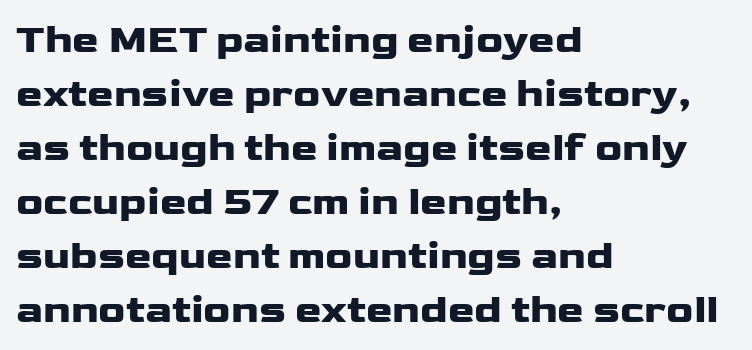
Q: Is the text bold? A: Yes.
Q: Is the text italic (slanted)? A: No, it is upright.
Q: Is the typeface a serif or a sans-serif typeface? A: Sans-serif.
Q: Is the text underlined? A: No.
Q: How is the paragraph aligned? A: Left-aligned.
Q: Is the spacing between letters normal or unusually wide? A: Normal.
Q: Is the spacing between lines tight, normal or loose? A: Normal.
Q: Width (condensed, normal, or wide)? A: Wide.
Q: Stroke contrast? A: Low.
Q: x-height? A: Medium.
Q: Monospaced? A: No.
